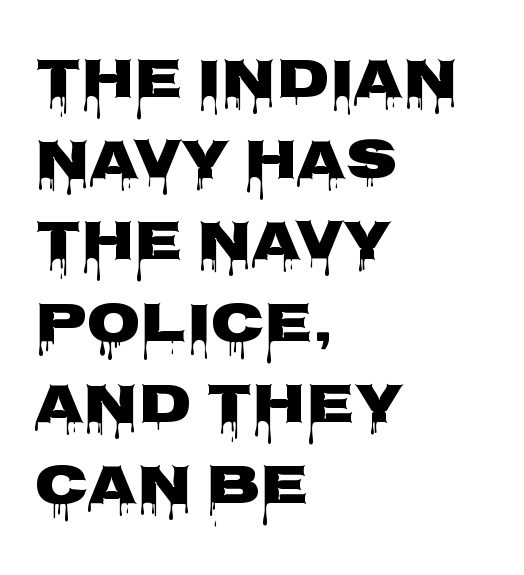
Q: Is the text italic (slanted)? A: No, it is upright.
Q: Is the typeface a serif or a sans-serif typeface? A: Sans-serif.
Q: Is the text underlined? A: No.
Q: How is the paragraph aligned? A: Left-aligned.
Q: Is the spacing between letters normal or unusually wide? A: Normal.
Q: Is the spacing between lines tight, normal or loose? A: Normal.
Q: Width (condensed, normal, or wide)? A: Wide.
Q: Stroke contrast? A: Low.
Q: x-height? A: Large.
Q: Monospaced? A: No.
